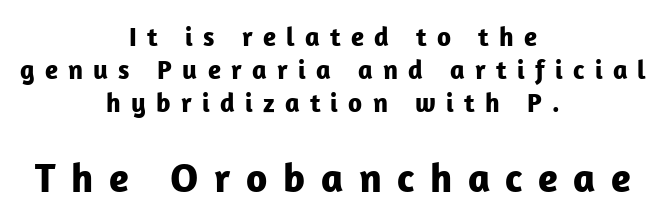
The image shows 41 px bold sans-serif type, upright; set centered, line spacing 1.23x, unusually wide letter spacing (+0.38 em), not underlined; the second (bottom) block is 1.52x larger; low stroke contrast and a medium x-height.
